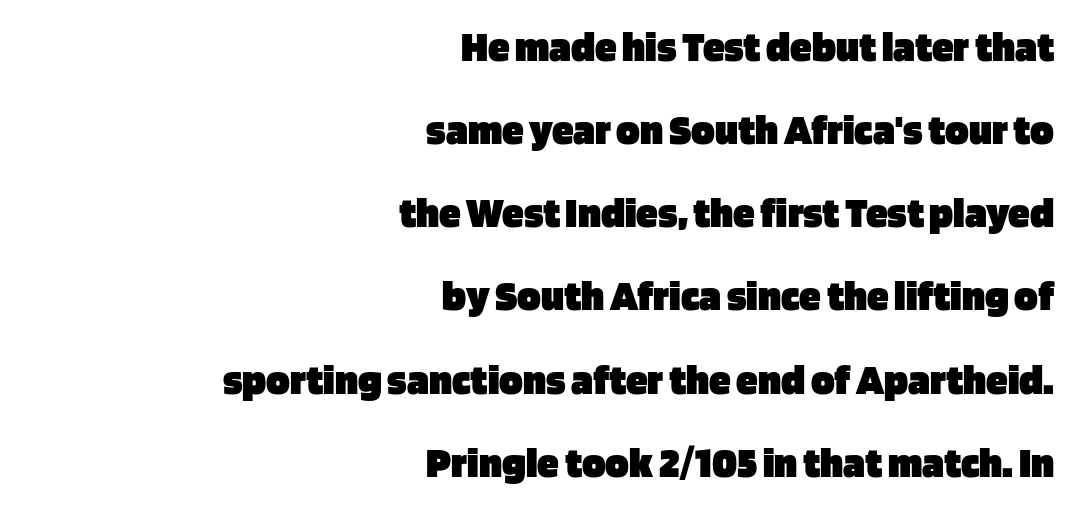
The image shows 44 px heavy sans-serif type, upright; set right-aligned, line spacing 1.89x, normal letter spacing, not underlined; low stroke contrast and a large x-height.
